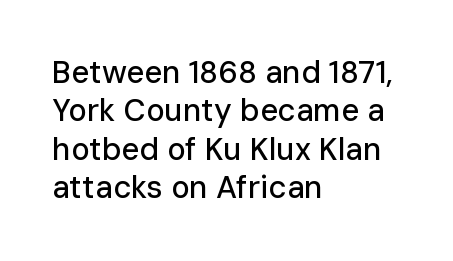
Q: Is the text italic (slanted)? A: No, it is upright.
Q: Is the typeface a serif or a sans-serif typeface? A: Sans-serif.
Q: Is the text underlined? A: No.
Q: How is the paragraph aligned? A: Left-aligned.
Q: Is the spacing between letters normal or unusually wide? A: Normal.
Q: Width (condensed, normal, or wide)? A: Normal.
Q: Stroke contrast? A: Low.
Q: x-height? A: Medium.
Q: Monospaced? A: No.
